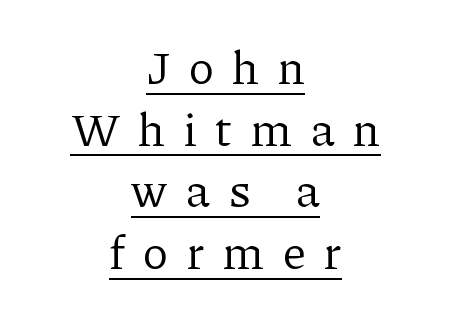
Q: Is the text bold? A: No.
Q: Is the text italic (slanted)? A: No, it is upright.
Q: Is the typeface a serif or a sans-serif typeface? A: Serif.
Q: Is the text underlined? A: Yes.
Q: How is the paragraph aligned? A: Centered.
Q: Is the spacing between letters normal or unusually wide? A: Unusually wide.
Q: Is the spacing between lines tight, normal or loose? A: Normal.
Q: Width (condensed, normal, or wide)? A: Normal.
Q: Stroke contrast? A: Low.
Q: x-height? A: Medium.
Q: Monospaced? A: No.
